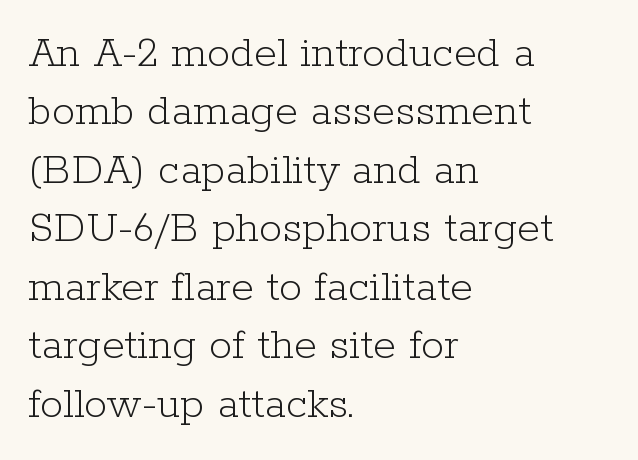
Q: Is the text bold? A: No.
Q: Is the text italic (slanted)? A: No, it is upright.
Q: Is the typeface a serif or a sans-serif typeface? A: Serif.
Q: Is the text underlined? A: No.
Q: How is the paragraph aligned? A: Left-aligned.
Q: Is the spacing between letters normal or unusually wide? A: Normal.
Q: Is the spacing between lines tight, normal or loose? A: Normal.
Q: Width (condensed, normal, or wide)? A: Normal.
Q: Stroke contrast? A: Low.
Q: x-height? A: Medium.
Q: Monospaced? A: No.
